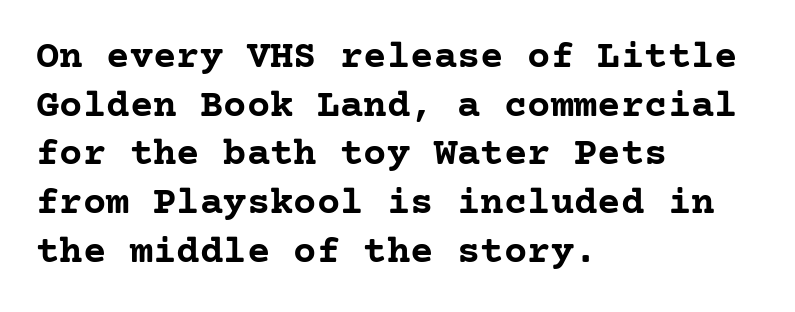
{"serif": "yes", "italic": "no", "bold": "yes", "weight": "semibold", "width": "normal", "stroke_contrast": "low", "x_height": "medium", "underline": "no", "align": "left", "line_spacing": "normal", "line_spacing_ratio": 1.25, "letter_spacing": "normal", "letter_spacing_em": 0.0, "glyph_px": 39}
